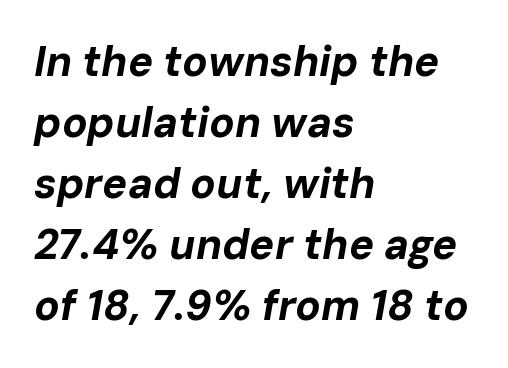
{"italic": "yes", "lean": "right", "slant_degrees": 10, "bold": "yes", "weight": "bold", "width": "normal", "stroke_contrast": "low", "x_height": "medium", "monospaced": "no", "underline": "no", "align": "left", "line_spacing": "normal", "line_spacing_ratio": 1.45, "letter_spacing": "normal", "letter_spacing_em": 0.0, "glyph_px": 42}
